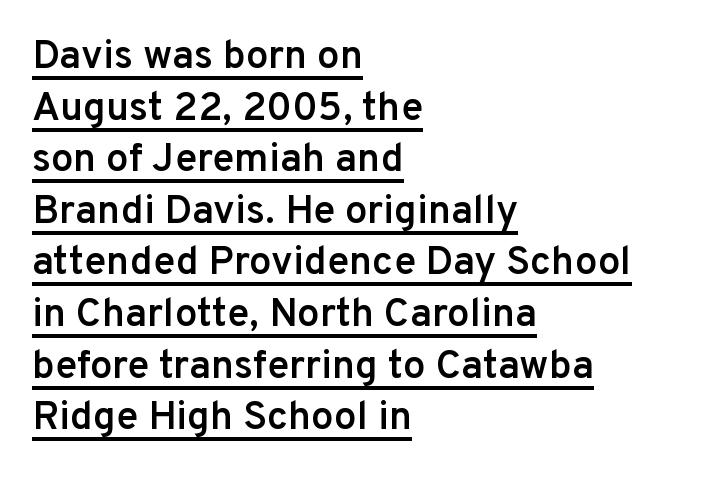
Q: Is the text bold? A: Semi-bold.
Q: Is the text italic (slanted)? A: No, it is upright.
Q: Is the typeface a serif or a sans-serif typeface? A: Sans-serif.
Q: Is the text underlined? A: Yes.
Q: How is the paragraph aligned? A: Left-aligned.
Q: Is the spacing between letters normal or unusually wide? A: Normal.
Q: Is the spacing between lines tight, normal or loose? A: Normal.
Q: Width (condensed, normal, or wide)? A: Normal.
Q: Stroke contrast? A: Low.
Q: x-height? A: Medium.
Q: Monospaced? A: No.
